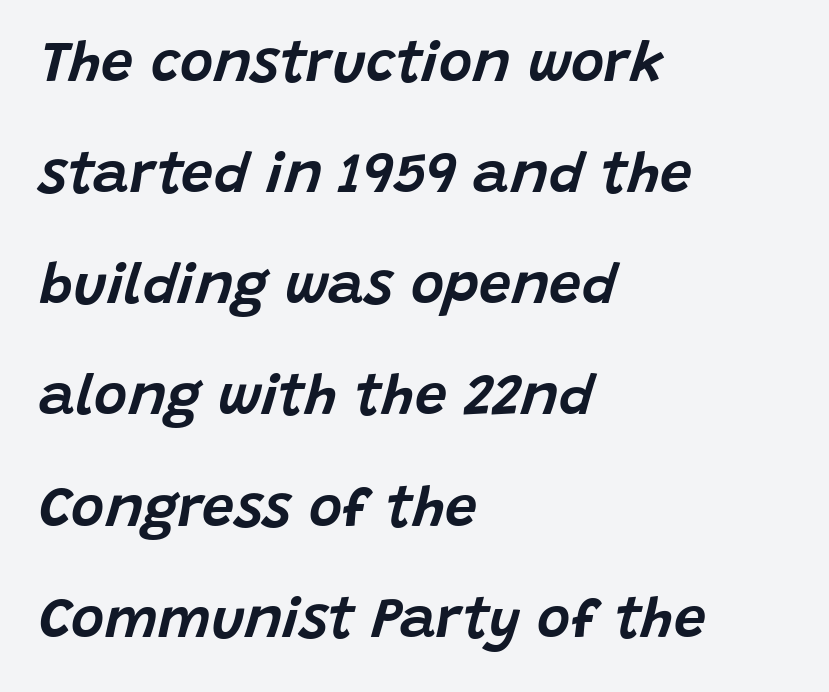
Q: Is the text italic (slanted)? A: Yes, it leans right by about 15 degrees.
Q: Is the text underlined? A: No.
Q: How is the paragraph aligned? A: Left-aligned.
Q: Is the spacing between letters normal or unusually wide? A: Normal.
Q: Is the spacing between lines tight, normal or loose? A: Loose.
Q: Width (condensed, normal, or wide)? A: Normal.
Q: Stroke contrast? A: Low.
Q: x-height? A: Large.
Q: Monospaced? A: No.
